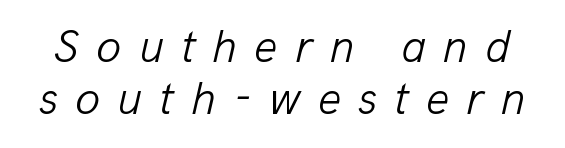
{"italic": "yes", "lean": "right", "slant_degrees": 13, "bold": "no", "weight": "light", "width": "normal", "stroke_contrast": "low", "x_height": "medium", "monospaced": "no", "underline": "no", "line_spacing": "tight", "line_spacing_ratio": 1.12, "letter_spacing": "wide", "letter_spacing_em": 0.37, "glyph_px": 46}
